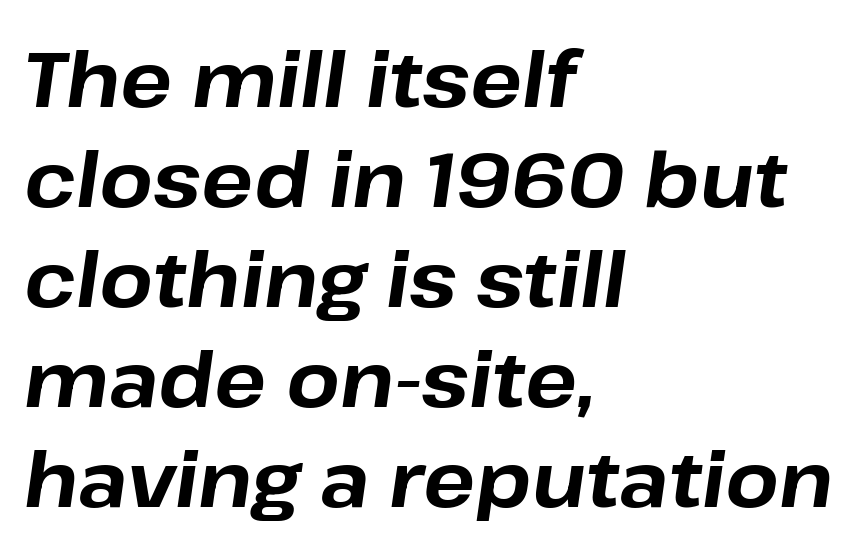
{"italic": "yes", "lean": "right", "slant_degrees": 8, "bold": "yes", "weight": "bold", "width": "normal", "stroke_contrast": "low", "x_height": "medium", "monospaced": "no", "underline": "no", "align": "left", "line_spacing": "normal", "line_spacing_ratio": 1.3, "letter_spacing": "normal", "letter_spacing_em": 0.0, "glyph_px": 77}
